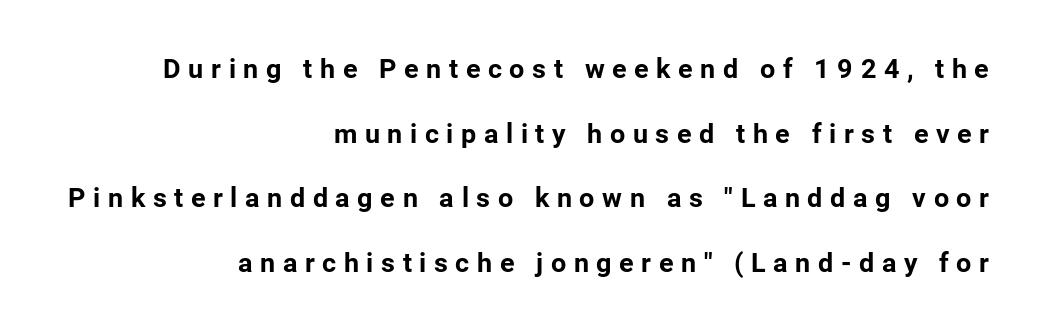
{"italic": "no", "bold": "yes", "underline": "no", "align": "right", "line_spacing": "loose", "line_spacing_ratio": 2.39, "letter_spacing": "wide", "letter_spacing_em": 0.28, "glyph_px": 27}
